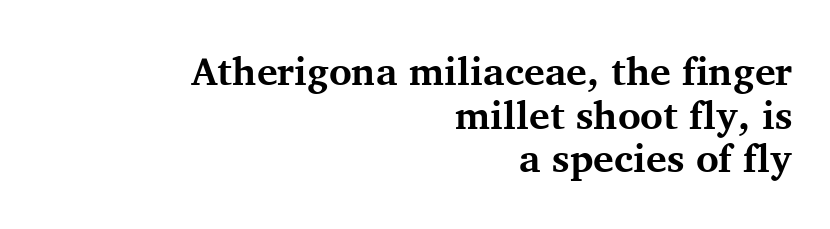
Q: Is the text bold? A: Yes.
Q: Is the text italic (slanted)? A: No, it is upright.
Q: Is the typeface a serif or a sans-serif typeface? A: Serif.
Q: Is the text underlined? A: No.
Q: How is the paragraph aligned? A: Right-aligned.
Q: Is the spacing between letters normal or unusually wide? A: Normal.
Q: Is the spacing between lines tight, normal or loose? A: Tight.
Q: Width (condensed, normal, or wide)? A: Normal.
Q: Stroke contrast? A: Medium.
Q: x-height? A: Medium.
Q: Monospaced? A: No.
